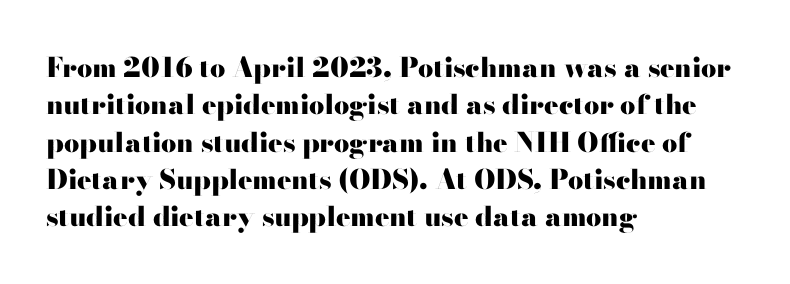
It's the straight-up-and-down kind of type. The lines are quadded left. Letter spacing: default. Rule under the text: the space is simply empty. The space between consecutive lines is moderate. Notice how thick the strokes are: this is what a full bold looks like.
